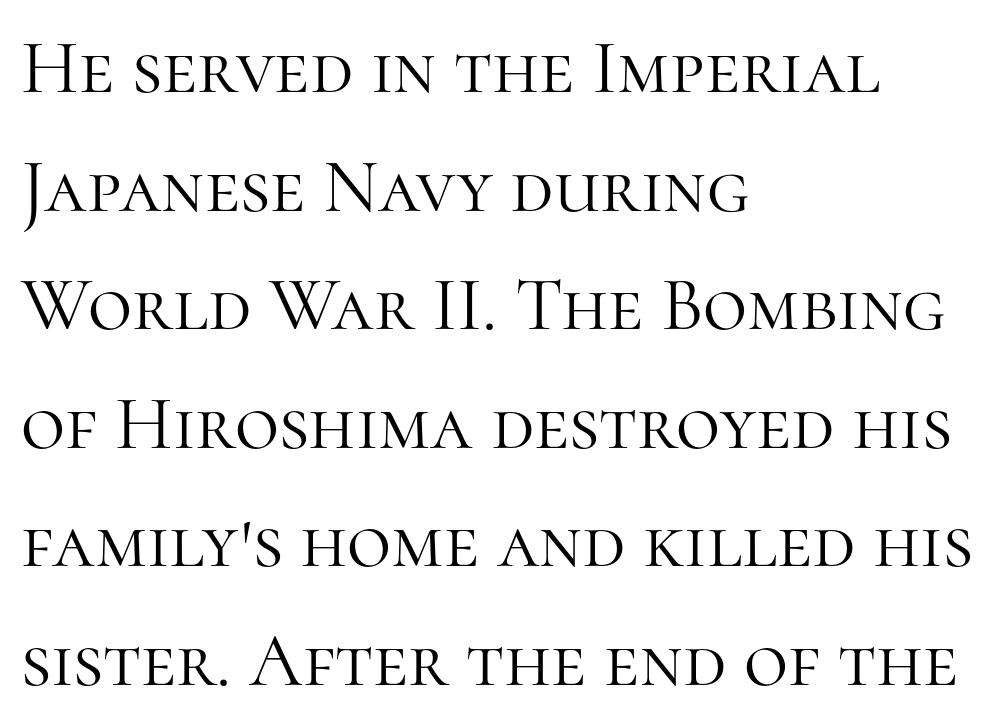
Q: Is the text bold? A: No.
Q: Is the text italic (slanted)? A: No, it is upright.
Q: Is the typeface a serif or a sans-serif typeface? A: Serif.
Q: Is the text underlined? A: No.
Q: How is the paragraph aligned? A: Left-aligned.
Q: Is the spacing between letters normal or unusually wide? A: Normal.
Q: Is the spacing between lines tight, normal or loose? A: Normal.
Q: Width (condensed, normal, or wide)? A: Normal.
Q: Stroke contrast? A: High.
Q: x-height? A: Medium.
Q: Monospaced? A: No.
